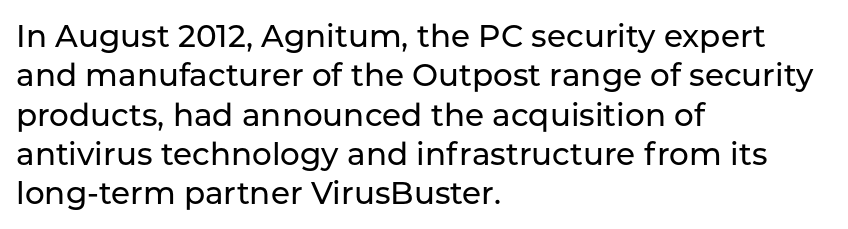
{"serif": "no", "italic": "no", "width": "normal", "stroke_contrast": "low", "x_height": "medium", "monospaced": "no", "underline": "no", "align": "left", "line_spacing": "normal", "line_spacing_ratio": 1.27, "letter_spacing": "normal", "letter_spacing_em": 0.0, "glyph_px": 31}
